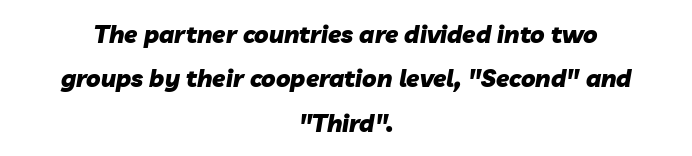
{"italic": "yes", "lean": "right", "slant_degrees": 10, "bold": "yes", "underline": "no", "align": "center", "line_spacing_ratio": 1.85, "letter_spacing": "normal", "letter_spacing_em": 0.0, "glyph_px": 24}
